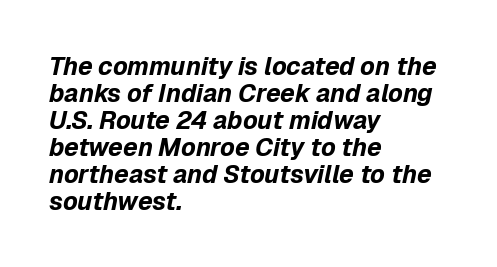
Honestly, the rows look squashed on top of each other. Stroke thickness is high; the sample reads as a true bold. In terms of letterspacing, this is plain default setting. The typography opts for an oblique posture over an upright one. The passage is arranged the way most books set body copy — flush left.
